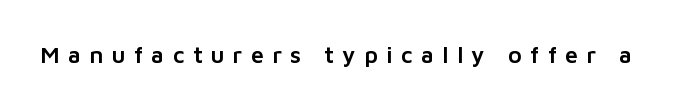
Glance below the letters and you will spot only blank space. Tall strokes in this sample are plumb rather than angled. Inter-character spacing is expanded well beyond the font's built-in metrics.
